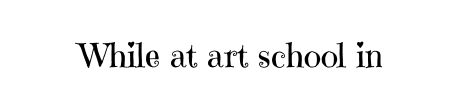
The image shows 33 px regular-weight serif type, upright; set normal letter spacing, not underlined; high stroke contrast and a medium x-height.
